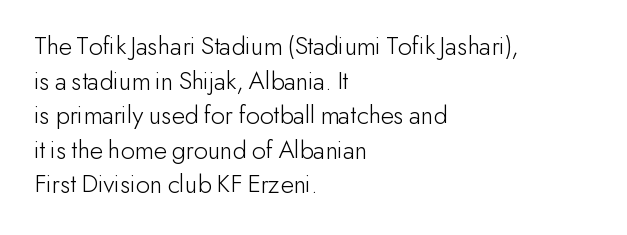
The image shows 27 px text type, upright; set left-aligned, normal line spacing (1.28x), normal letter spacing, not underlined.
